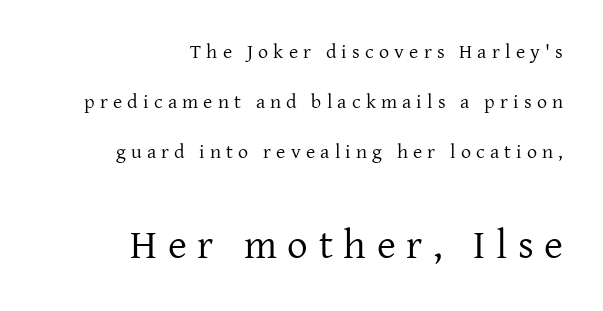
{"serif": "yes", "italic": "no", "bold": "no", "weight": "regular", "width": "normal", "stroke_contrast": "low", "x_height": "medium", "monospaced": "no", "underline": "no", "align": "right", "line_spacing": "loose", "line_spacing_ratio": 2.49, "letter_spacing": "wide", "letter_spacing_em": 0.26, "larger_block": "second", "size_ratio": 2.05, "glyph_px": 41}
